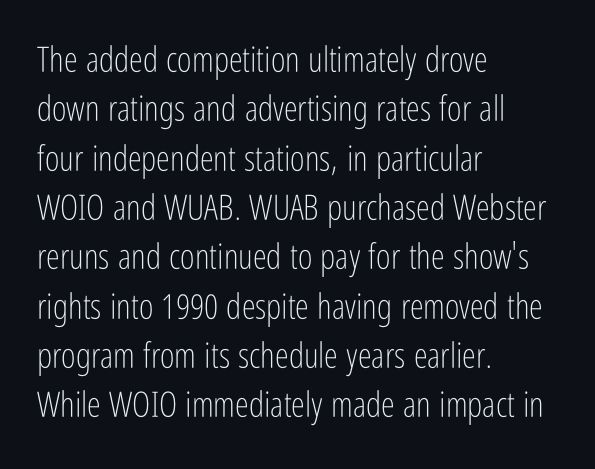
{"serif": "no", "italic": "no", "bold": "no", "weight": "light", "width": "condensed", "stroke_contrast": "low", "x_height": "medium", "monospaced": "no", "underline": "no", "align": "left", "line_spacing": "normal", "line_spacing_ratio": 1.41, "letter_spacing": "normal", "letter_spacing_em": 0.0, "glyph_px": 35}
